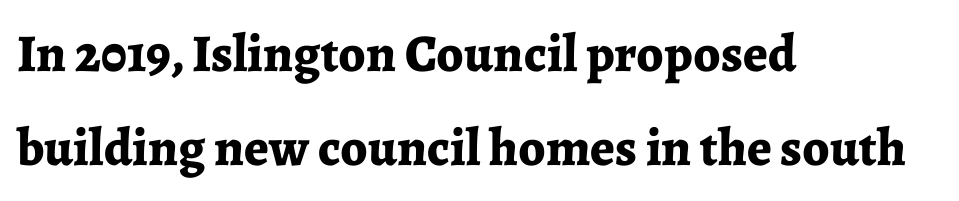
Q: Is the text bold? A: Yes.
Q: Is the text italic (slanted)? A: No, it is upright.
Q: Is the typeface a serif or a sans-serif typeface? A: Serif.
Q: Is the text underlined? A: No.
Q: How is the paragraph aligned? A: Left-aligned.
Q: Is the spacing between letters normal or unusually wide? A: Normal.
Q: Width (condensed, normal, or wide)? A: Normal.
Q: Stroke contrast? A: Low.
Q: x-height? A: Medium.
Q: Monospaced? A: No.
